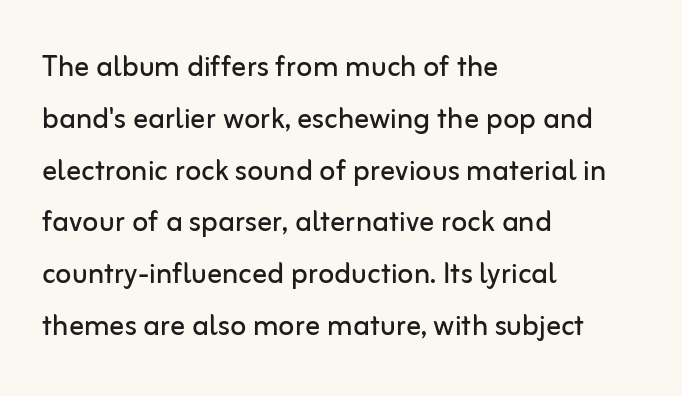
These lines keep a tight, regular rhythm from letter to letter. No feet cap the strokes, marking this as sans-serif type. The passage shown is typed in a proportional face where columns would drift. Weight class: somewhere from thin through regular. The rendering anchors every line to the left-hand side. Nobody drew a line under any word here.
